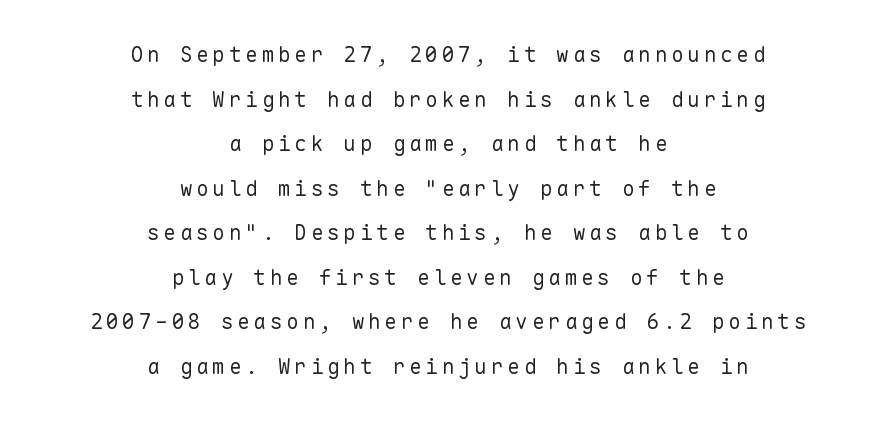
{"italic": "no", "bold": "no", "underline": "no", "align": "center", "line_spacing": "loose", "line_spacing_ratio": 2.12, "glyph_px": 21}
